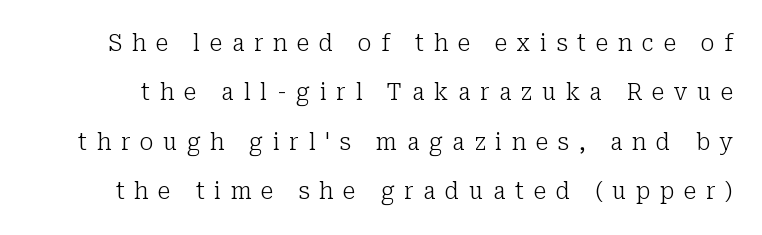
The tracking jumps out immediately: characters are airy and widely separated. Widely set lines give the paragraph a tall, airy silhouette. The font's upright variant was chosen for this text. Check under the words: just untouched page.
